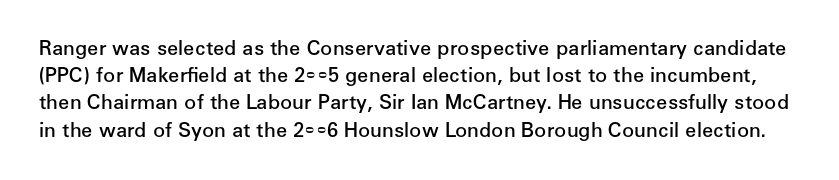
The image shows 20 px text type, upright; set normal line spacing (1.36x), normal letter spacing, not underlined.
